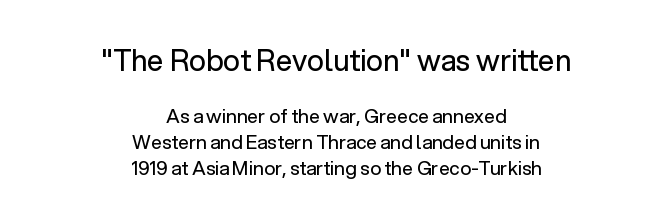
Q: Is the text bold? A: No.
Q: Is the text italic (slanted)? A: No, it is upright.
Q: Is the typeface a serif or a sans-serif typeface? A: Sans-serif.
Q: Is the text underlined? A: No.
Q: How is the paragraph aligned? A: Centered.
Q: Is the spacing between letters normal or unusually wide? A: Normal.
Q: Is the spacing between lines tight, normal or loose? A: Normal.
Q: Which block of text is set in a larger size, the first (top) or the second (bottom)? A: The first (top) one.
Q: Width (condensed, normal, or wide)? A: Normal.
Q: Stroke contrast? A: Low.
Q: x-height? A: Medium.
Q: Monospaced? A: No.
